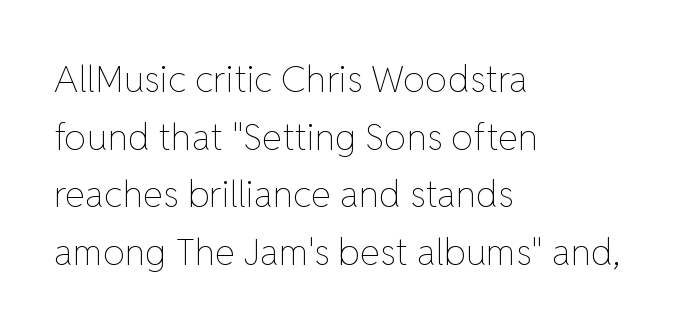
Teacher's note: observe the even left margin — that is flush-left alignment. The glyphs are unaccompanied by any horizontal stroke below them. Rows of type keep a routine distance in the vertical direction. Every stem runs plumb, perpendicular to the baseline. Think of a printed novel: that variable character pitch is what you see here. Stroke thickness stays within the range of a standard reading face or lighter.
